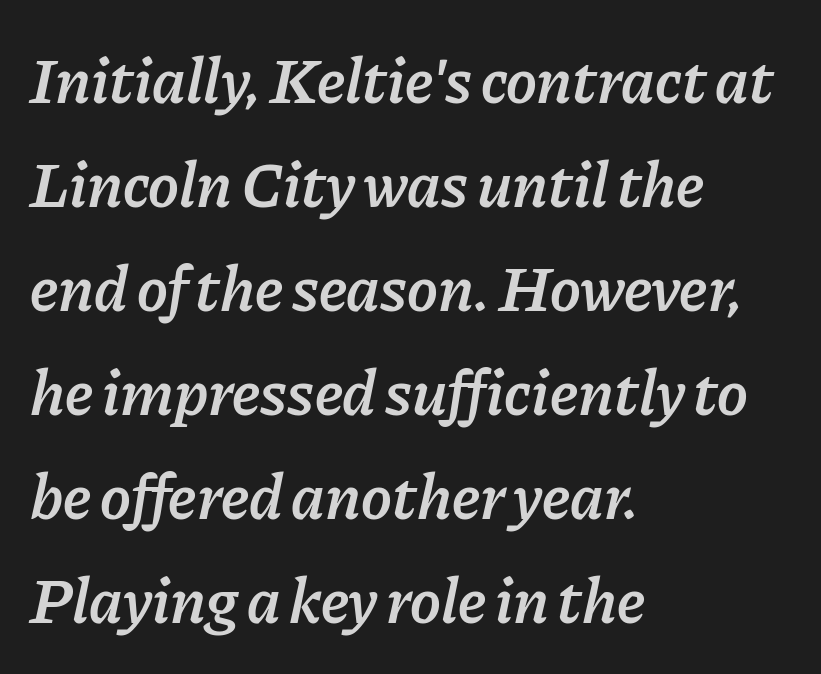
The letterforms sit shoulder to shoulder at normal distance. The whole block is typeset with a tilt. Caption: semibold face, moderately heavy strokes. Spacing verdict: proportional, widths tailored to each character. Left-aligned paragraph, ragged on the right.
